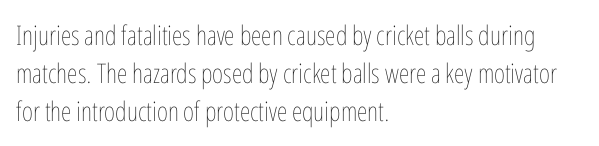
{"italic": "no", "bold": "no", "underline": "no", "align": "left", "line_spacing": "normal", "line_spacing_ratio": 1.41, "letter_spacing": "normal", "letter_spacing_em": 0.0, "glyph_px": 27}
